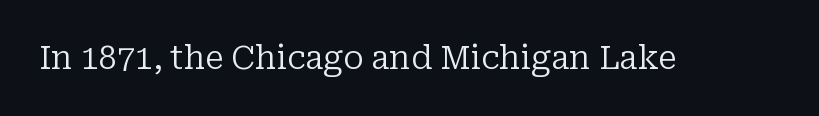
Q: Is the text bold? A: No.
Q: Is the text italic (slanted)? A: No, it is upright.
Q: Is the typeface a serif or a sans-serif typeface? A: Serif.
Q: Is the text underlined? A: No.
Q: Is the spacing between letters normal or unusually wide? A: Normal.
Q: Width (condensed, normal, or wide)? A: Normal.
Q: Stroke contrast? A: Low.
Q: x-height? A: Medium.
Q: Monospaced? A: No.
